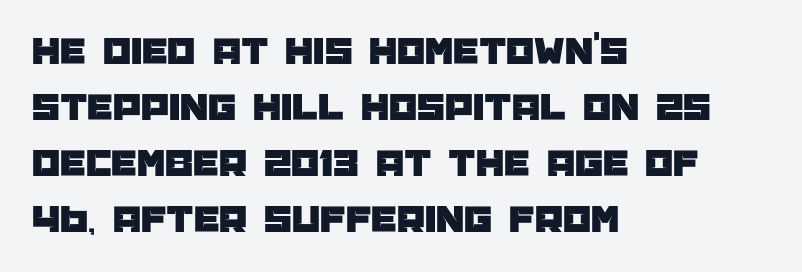
The image shows 40 px sans-serif type, upright; set left-aligned, normal line spacing (1.4x), normal letter spacing, not underlined; low stroke contrast and a large x-height.
